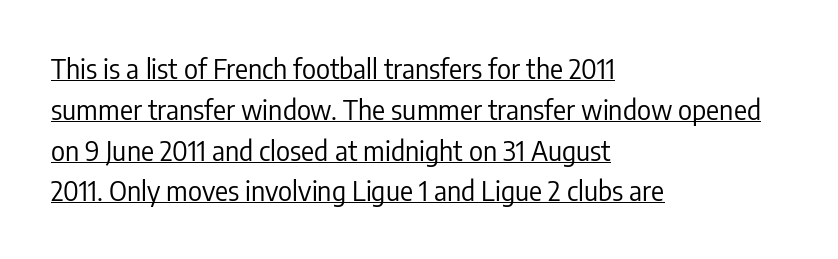
The image shows 27 px text type, upright; set left-aligned, normal line spacing (1.51x), normal letter spacing, underlined.
